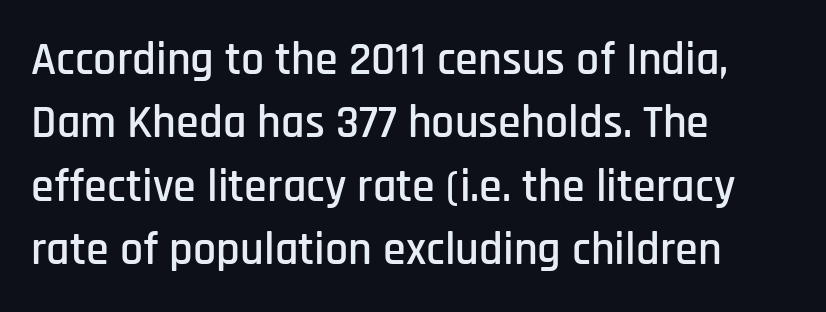
{"serif": "no", "italic": "no", "width": "condensed", "stroke_contrast": "low", "x_height": "large", "monospaced": "no", "underline": "no", "align": "left", "line_spacing": "normal", "line_spacing_ratio": 1.38, "letter_spacing": "normal", "letter_spacing_em": 0.0, "glyph_px": 46}
